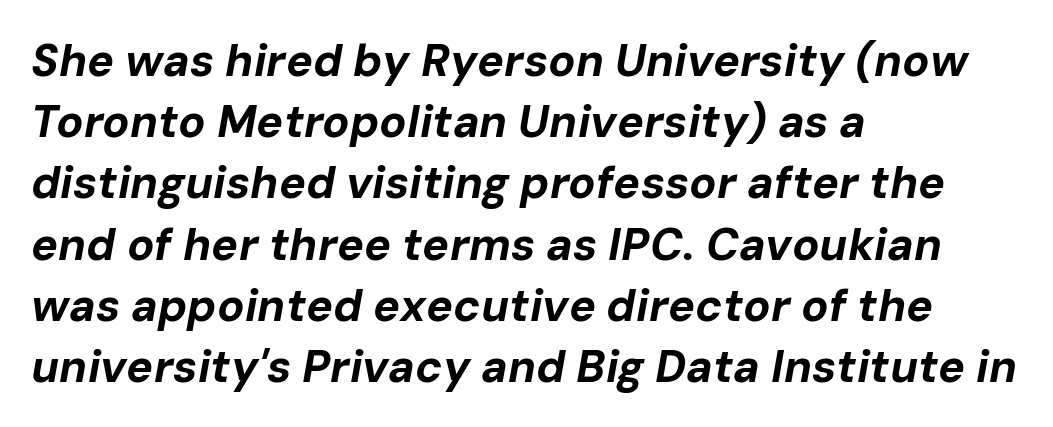
Every letter is thick-stroked: bold, no question. Caption: standard tracking, unaltered. Type without underlining. The typesetter chose a ragged-right arrangement here. Students, observe: this is what conventionally led text looks like.
